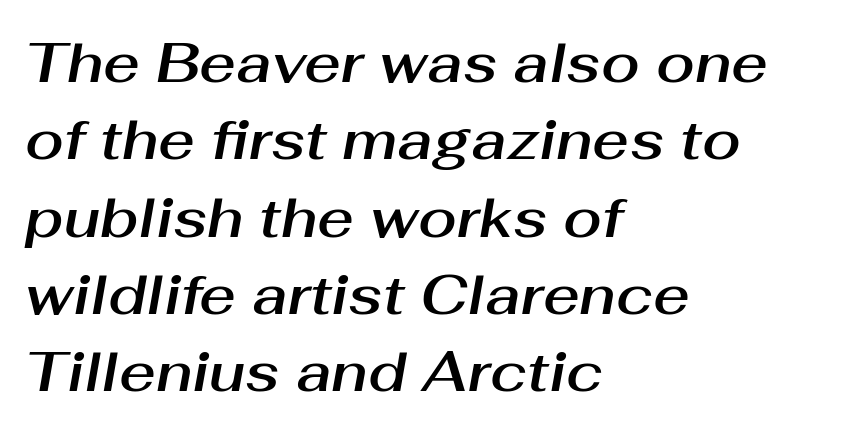
The lines sit at an ordinary, default distance from one another. Each letter keeps its own natural width here, so spacing adapts to shape. This is oblique type, the kind used for emphasis or titles. This sample is left-justified, so line endings fall wherever the words run out. Rule under the text: the space is simply empty. Observe the ordinary spacing: letters are neighbours, not strangers.
